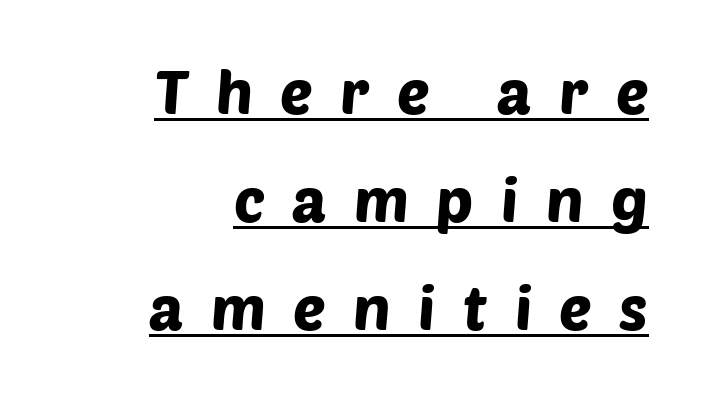
Each letter keeps its own natural width here, so spacing adapts to shape. Between one letter and the next there's a generous, obvious gap. Note: no serifs on the glyphs. Like a heading marked for emphasis, these lines bear an underscore.
